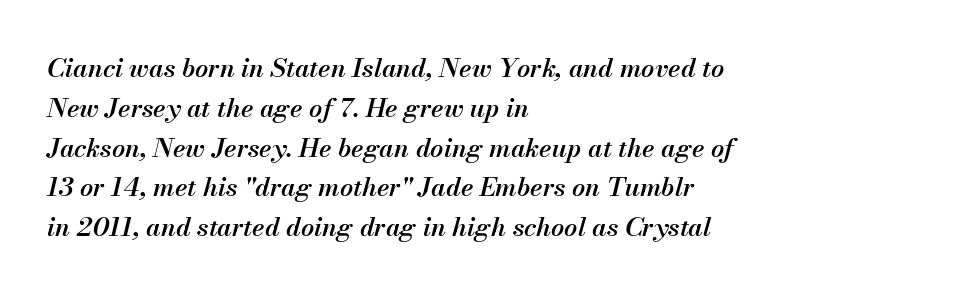
{"italic": "yes", "lean": "right", "slant_degrees": 13, "bold": "semi", "underline": "no", "align": "left", "line_spacing": "normal", "line_spacing_ratio": 1.53, "letter_spacing": "normal", "letter_spacing_em": 0.0, "glyph_px": 26}
